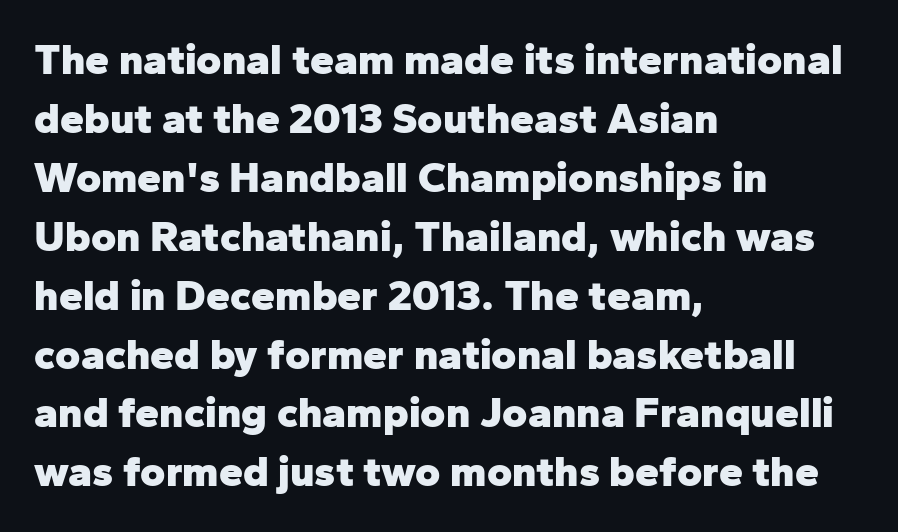
Q: Is the text bold? A: Yes.
Q: Is the text italic (slanted)? A: No, it is upright.
Q: Is the typeface a serif or a sans-serif typeface? A: Sans-serif.
Q: Is the text underlined? A: No.
Q: How is the paragraph aligned? A: Left-aligned.
Q: Is the spacing between letters normal or unusually wide? A: Normal.
Q: Is the spacing between lines tight, normal or loose? A: Normal.
Q: Width (condensed, normal, or wide)? A: Normal.
Q: Stroke contrast? A: Low.
Q: x-height? A: Medium.
Q: Monospaced? A: No.
